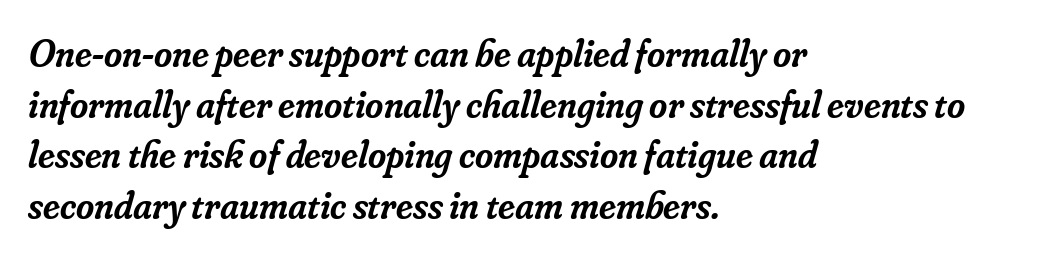
Normally led — the rows are evenly, conventionally spaced. Quick note: italic. The letters advance in unequal steps, a hallmark of proportional type. Each glyph is drawn with semibold strokes, heavier than normal yet not fully bold.
